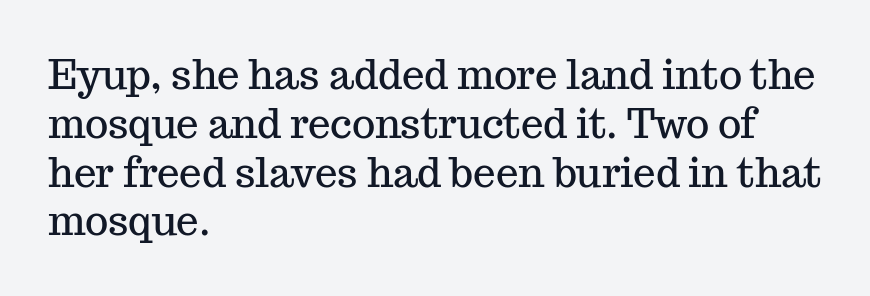
The image shows 40 px serif type, upright; set left-aligned, line spacing 1.22x, normal letter spacing, not underlined; medium stroke contrast and a medium x-height.
